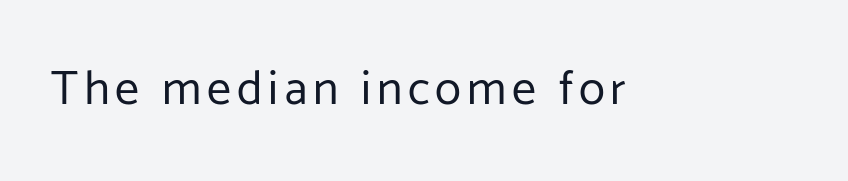
The image shows 48 px regular-weight sans-serif type, upright; set not underlined; low stroke contrast and a medium x-height.
